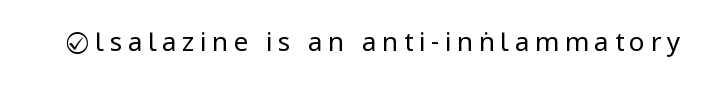
Q: Is the text bold? A: No.
Q: Is the text italic (slanted)? A: No, it is upright.
Q: Is the text underlined? A: No.
Q: Is the spacing between letters normal or unusually wide? A: Unusually wide.
